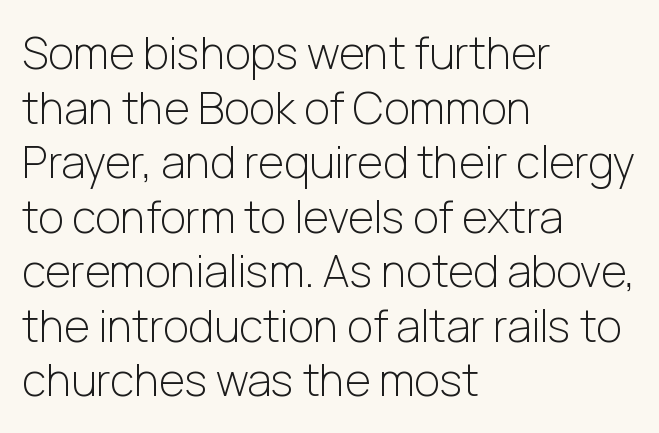
Tall strokes in this sample are plumb rather than angled. No chunkiness to these letters — they're not bold. Look at the tracking — it's just the regular setting, nothing added. Look at the bottom of the vertical strokes: they stop flat, with no serifs.
